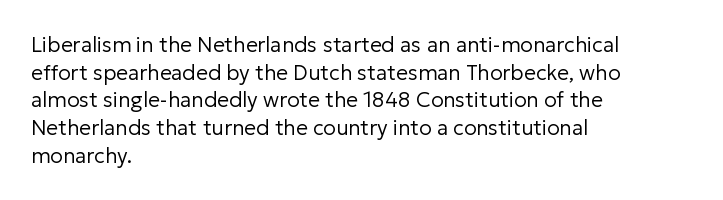
Q: Is the text bold? A: No.
Q: Is the text italic (slanted)? A: No, it is upright.
Q: Is the text underlined? A: No.
Q: How is the paragraph aligned? A: Left-aligned.
Q: Is the spacing between letters normal or unusually wide? A: Normal.
Q: Is the spacing between lines tight, normal or loose? A: Normal.
